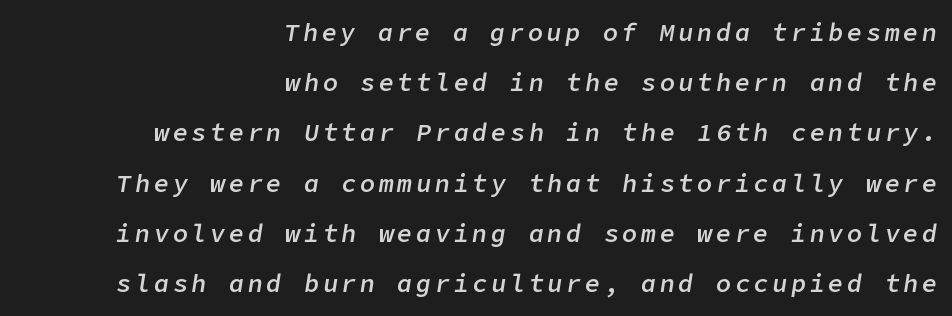
The image shows 25 px text type, italic (leaning right); set right-aligned, loose line spacing (2.01x), not underlined.
